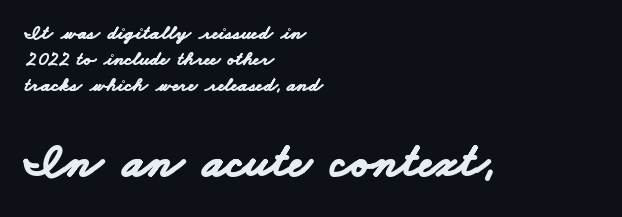
Q: Is the text bold? A: Yes.
Q: Is the typeface a serif or a sans-serif typeface? A: Sans-serif.
Q: Is the text underlined? A: No.
Q: How is the paragraph aligned? A: Left-aligned.
Q: Is the spacing between letters normal or unusually wide? A: Normal.
Q: Is the spacing between lines tight, normal or loose? A: Normal.
Q: Which block of text is set in a larger size, the first (top) or the second (bottom)? A: The second (bottom) one.
Q: Width (condensed, normal, or wide)? A: Wide.
Q: Stroke contrast? A: Low.
Q: x-height? A: Small.
Q: Monospaced? A: No.
